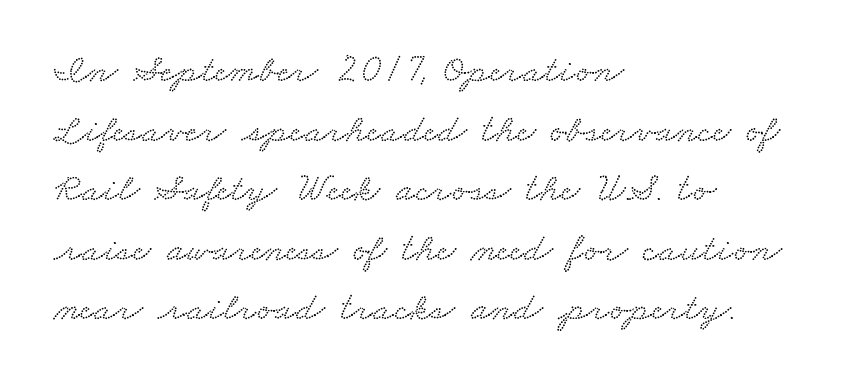
Q: Is the typeface a serif or a sans-serif typeface? A: Serif.
Q: Is the text underlined? A: No.
Q: How is the paragraph aligned? A: Left-aligned.
Q: Is the spacing between letters normal or unusually wide? A: Normal.
Q: Is the spacing between lines tight, normal or loose? A: Normal.
Q: Width (condensed, normal, or wide)? A: Wide.
Q: Stroke contrast? A: Low.
Q: x-height? A: Small.
Q: Monospaced? A: No.
